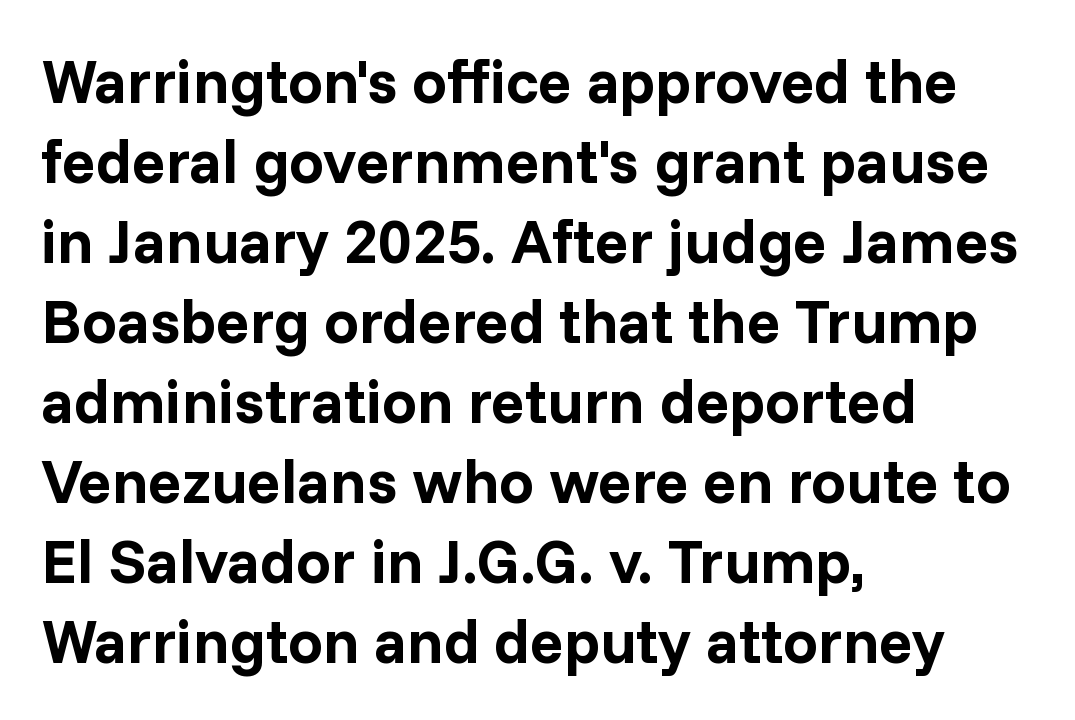
Horizontally, the lines are justified to the leading edge only. The glyphs have the mass of a bold cut. The specimen reads as upright at a glance. Line spacing here is normal.
